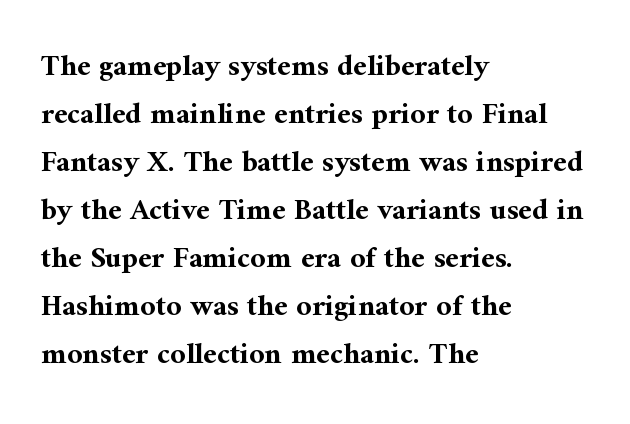
{"serif": "yes", "italic": "no", "bold": "yes", "weight": "bold", "width": "normal", "stroke_contrast": "medium", "x_height": "medium", "monospaced": "no", "underline": "no", "align": "left", "line_spacing": "normal", "line_spacing_ratio": 1.6, "letter_spacing": "normal", "letter_spacing_em": 0.0, "glyph_px": 30}
